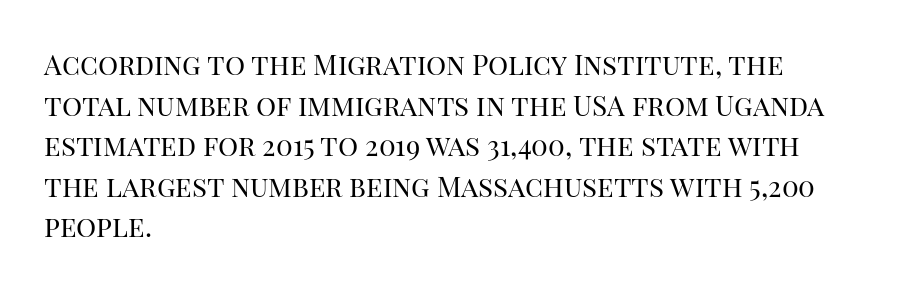
The image shows 28 px regular-weight serif type, upright; set left-aligned, normal line spacing (1.45x), normal letter spacing, not underlined; high stroke contrast and a large x-height.
